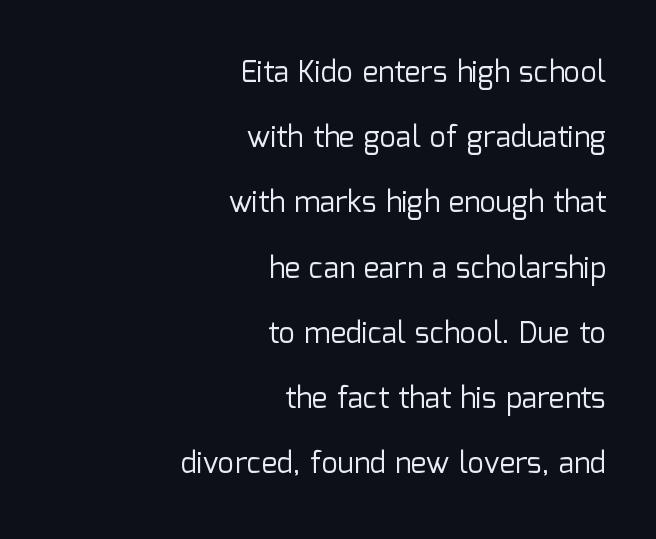
Q: Is the text bold? A: No.
Q: Is the text italic (slanted)? A: No, it is upright.
Q: Is the typeface a serif or a sans-serif typeface? A: Sans-serif.
Q: Is the text underlined? A: No.
Q: How is the paragraph aligned? A: Right-aligned.
Q: Is the spacing between letters normal or unusually wide? A: Normal.
Q: Is the spacing between lines tight, normal or loose? A: Loose.
Q: Width (condensed, normal, or wide)? A: Normal.
Q: Stroke contrast? A: Low.
Q: x-height? A: Medium.
Q: Monospaced? A: No.
